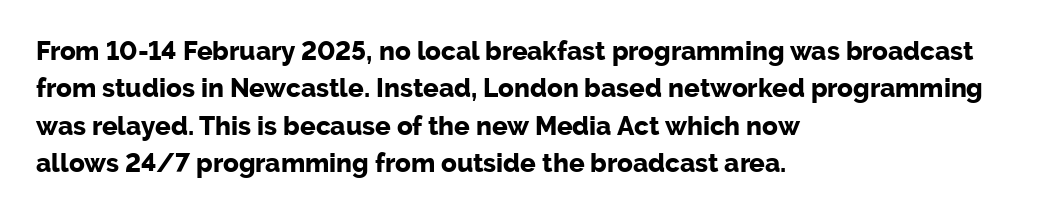
Q: Is the text bold? A: Yes.
Q: Is the text italic (slanted)? A: No, it is upright.
Q: Is the text underlined? A: No.
Q: How is the paragraph aligned? A: Left-aligned.
Q: Is the spacing between letters normal or unusually wide? A: Normal.
Q: Is the spacing between lines tight, normal or loose? A: Normal.
